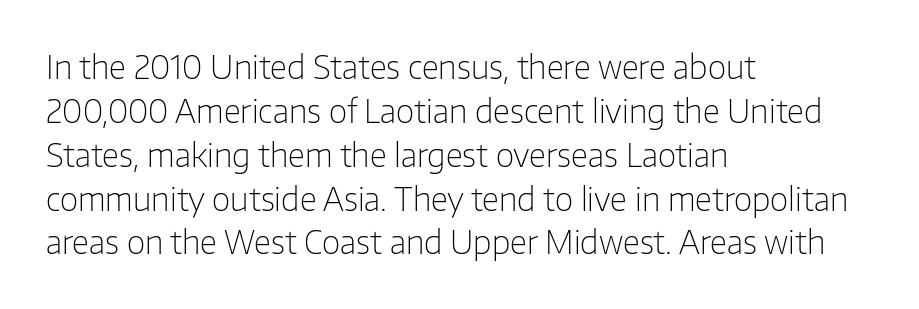
Think of a printed novel: that variable character pitch is what you see here. Characters follow at the spacing the type designer built in. The lettering holds an erect, upright posture throughout. The text was rendered using a sans face with plain stroke endings. The foot of each line stays bare and open. Nothing heavy about these letters — not bold at all.
